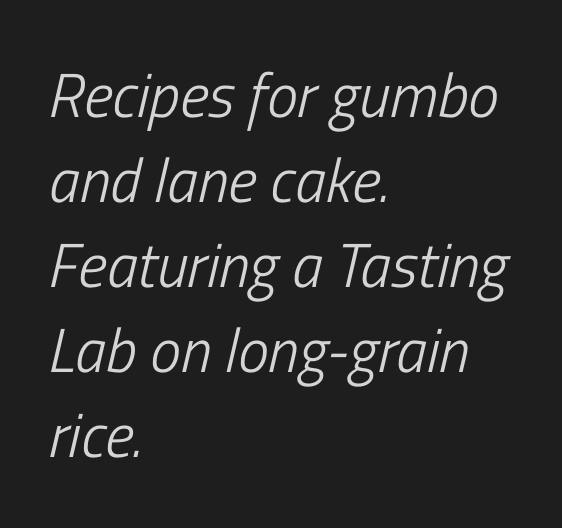
The image shows 62 px light, condensed type, italic (leaning right); set left-aligned, normal line spacing (1.37x), normal letter spacing, not underlined; low stroke contrast and a medium x-height.
